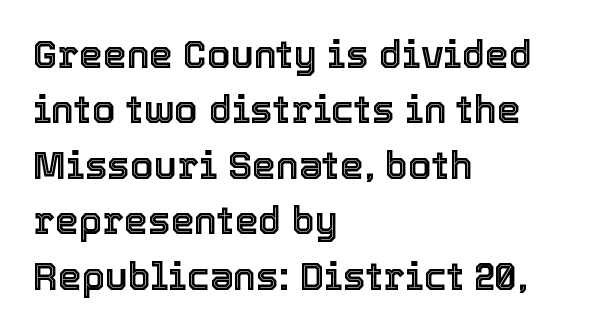
These lines are set flush left with a ragged right edge. Notice how the stems are strictly vertical — no italics here. You could call the tracking neutral — neither tight nor loose. The words here are not underlined.
